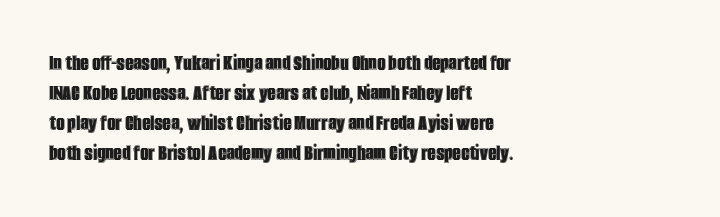
{"italic": "no", "underline": "no", "align": "left", "line_spacing": "normal", "line_spacing_ratio": 1.31, "letter_spacing": "normal", "letter_spacing_em": 0.0, "glyph_px": 23}
